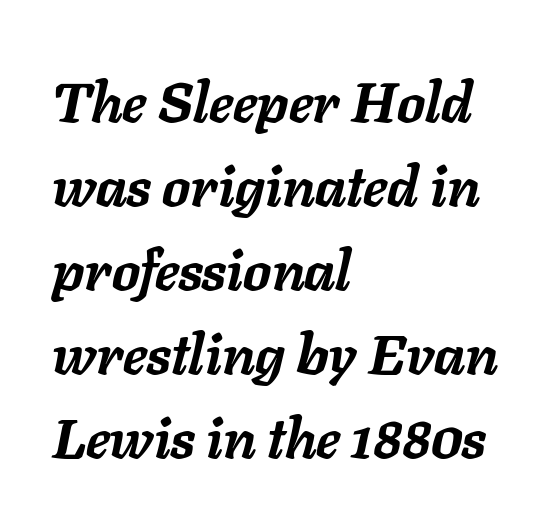
Heavy, bold letterforms. Here the designer chose a conventional face with non-uniform glyph widths. The ragged edge is on the right, which tells us the setting is flush left. Yep, that's italic — everything's leaning. Decoration check: the copy has no underline.
